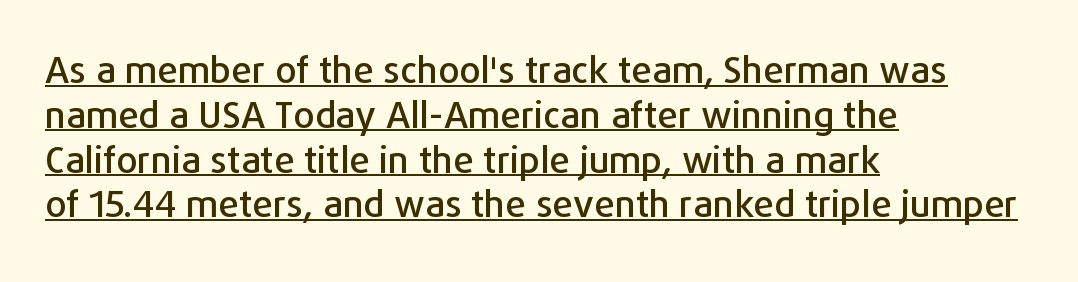
Examine the stroke ends and you'll find no serifs. Style check: upright. Here the designer chose a conventional face with non-uniform glyph widths. This rendering uses left alignment, leaving the right contour irregular.
